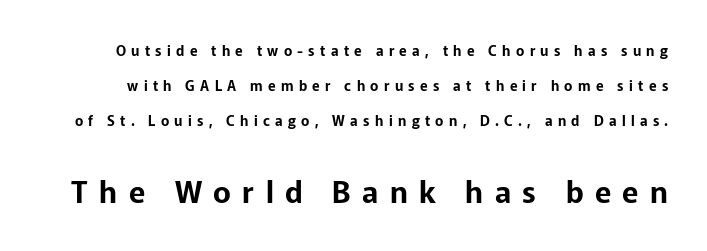
The image shows 30 px sans-serif type, upright; set loose line spacing (2.49x), unusually wide letter spacing (+0.38 em), not underlined; the second (bottom) block is 2.14x larger; low stroke contrast and a medium x-height.
